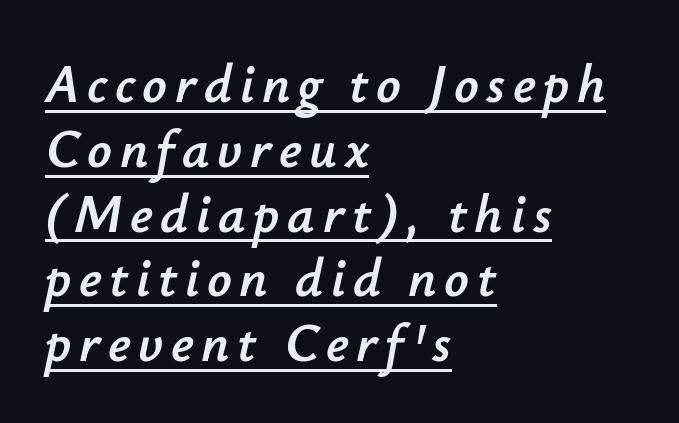
The image shows 54 px text type, italic (leaning right); set left-aligned, line spacing 1.2x, underlined; low stroke contrast and a small x-height.
